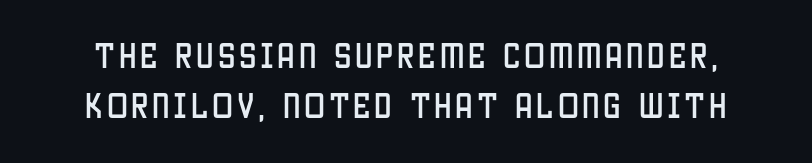
Is this a sans? Yes — the strokes have no serifs. The letters stand straight up with perfectly vertical stems. A clean baseline with only descenders dipping below it. The letters advance in unequal steps, a hallmark of proportional type.
